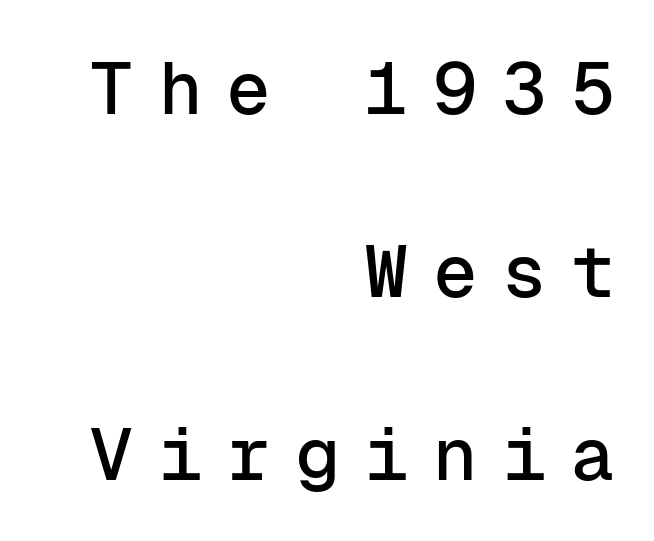
{"serif": "no", "italic": "no", "width": "normal", "stroke_contrast": "low", "x_height": "medium", "monospaced": "yes", "underline": "no", "align": "right", "line_spacing": "loose", "line_spacing_ratio": 2.47, "letter_spacing": "wide", "letter_spacing_em": 0.33, "glyph_px": 74}
